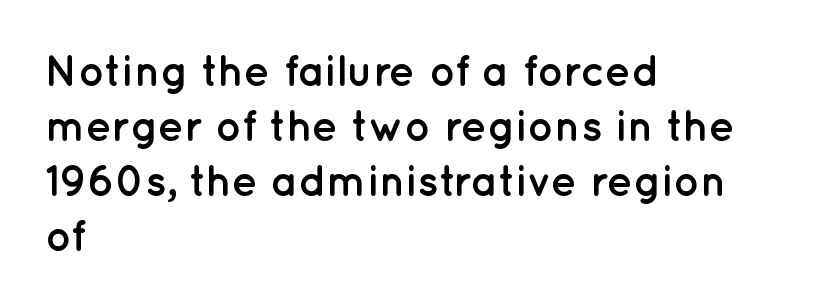
The image shows 43 px semibold sans-serif type, upright; set left-aligned, normal line spacing (1.28x), normal letter spacing, not underlined; low stroke contrast and a medium x-height.
